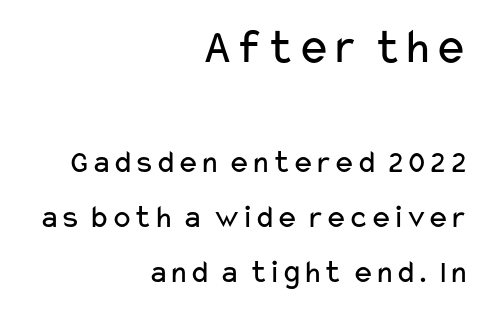
Short and long lines alike share a common ending point at right. Compare the two chunks: the upper has the greater cap height. Grotesque or geometric, the face here clearly has no serifs. The letterforms sit at book weight or below.
